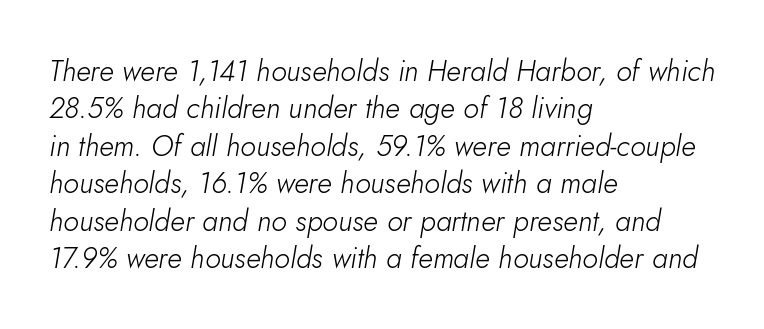
{"italic": "yes", "lean": "right", "slant_degrees": 10, "bold": "no", "weight": "light", "width": "normal", "stroke_contrast": "low", "x_height": "small", "monospaced": "no", "underline": "no", "align": "left", "line_spacing": "normal", "line_spacing_ratio": 1.29, "letter_spacing": "normal", "letter_spacing_em": 0.0, "glyph_px": 29}
